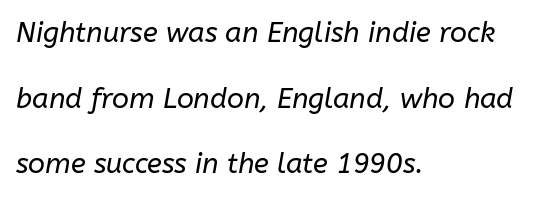
Q: Is the text bold? A: No.
Q: Is the text italic (slanted)? A: Yes, it leans right by about 10 degrees.
Q: Is the text underlined? A: No.
Q: How is the paragraph aligned? A: Left-aligned.
Q: Is the spacing between letters normal or unusually wide? A: Normal.
Q: Is the spacing between lines tight, normal or loose? A: Loose.
Q: Width (condensed, normal, or wide)? A: Normal.
Q: Stroke contrast? A: Low.
Q: x-height? A: Medium.
Q: Monospaced? A: No.
